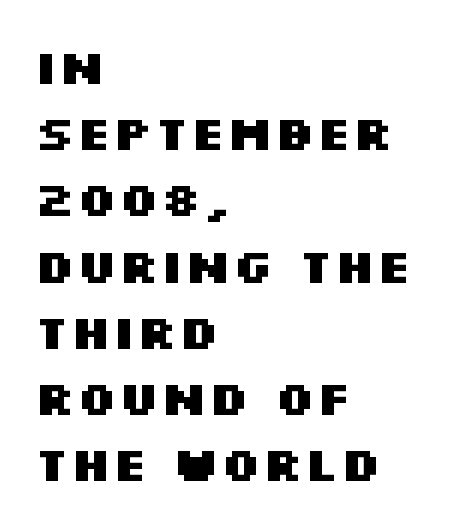
{"serif": "no", "italic": "no", "bold": "yes", "weight": "heavy", "width": "wide", "stroke_contrast": "medium", "x_height": "large", "monospaced": "no", "underline": "no", "align": "left", "line_spacing": "normal", "line_spacing_ratio": 1.38, "letter_spacing": "normal", "letter_spacing_em": 0.0, "glyph_px": 48}
